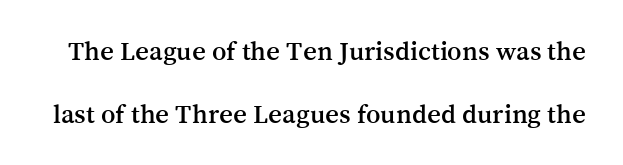
Q: Is the text italic (slanted)? A: No, it is upright.
Q: Is the text underlined? A: No.
Q: Is the spacing between letters normal or unusually wide? A: Normal.
Q: Is the spacing between lines tight, normal or loose? A: Loose.
